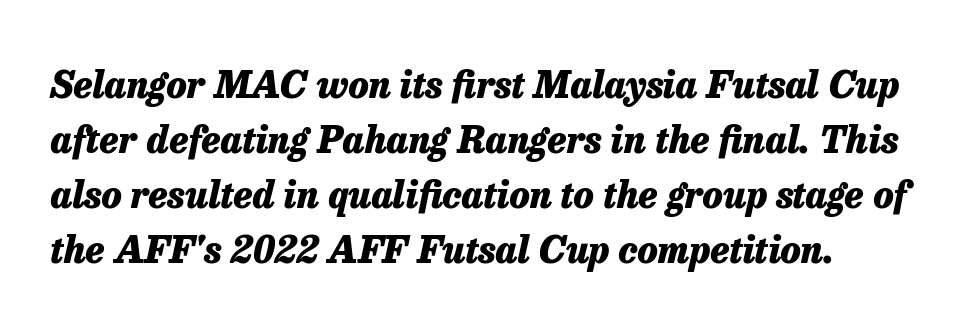
{"italic": "yes", "lean": "right", "slant_degrees": 13, "bold": "yes", "weight": "heavy", "width": "normal", "stroke_contrast": "low", "x_height": "medium", "monospaced": "no", "underline": "no", "align": "left", "line_spacing": "normal", "line_spacing_ratio": 1.49, "letter_spacing": "normal", "letter_spacing_em": 0.0, "glyph_px": 37}
